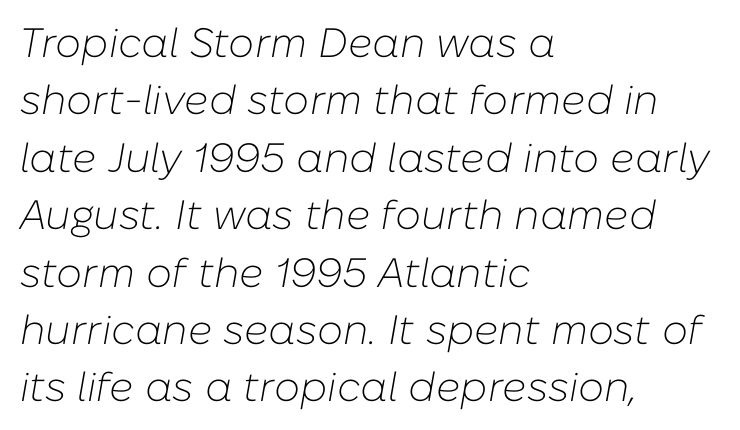
The letters advance in unequal steps, a hallmark of proportional type. You could call the tracking neutral — neither tight nor loose. Compared with ordinary roman type, these characters are visibly tilted. Weight: not bold — regular or lighter. Underlining? Definitely not there.
